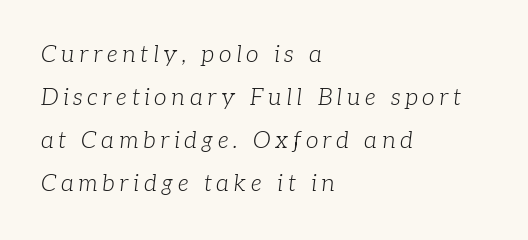
The image shows 23 px text type, italic (leaning right); set left-aligned, line spacing 1.87x, unusually wide letter spacing (+0.2 em), not underlined.
